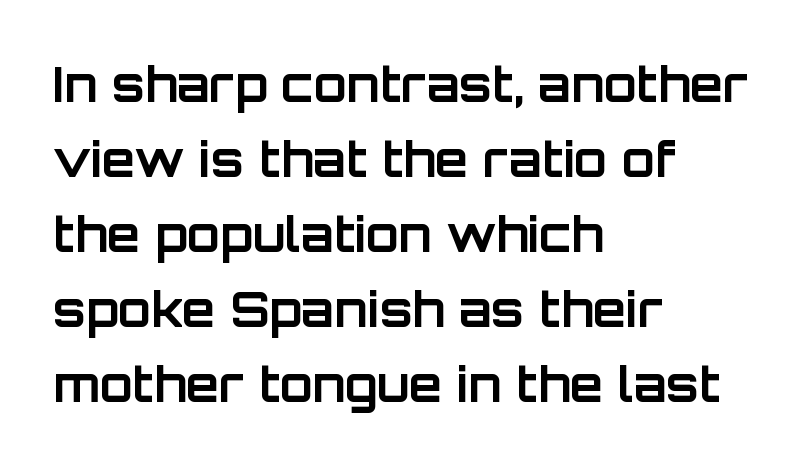
{"serif": "no", "italic": "no", "bold": "yes", "weight": "bold", "width": "normal", "stroke_contrast": "low", "x_height": "large", "monospaced": "no", "underline": "no", "align": "left", "line_spacing": "normal", "line_spacing_ratio": 1.56, "letter_spacing": "normal", "letter_spacing_em": 0.0, "glyph_px": 48}
